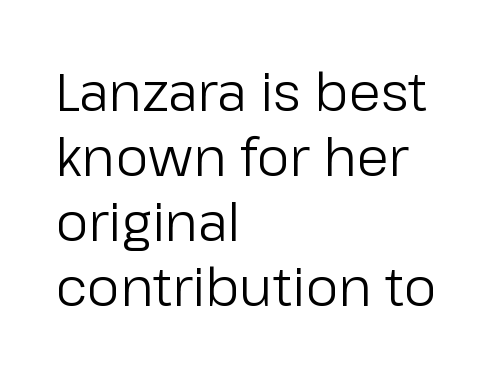
A typesetter would label this face a sans. The passage shown is typed in a proportional face where columns would drift. Is the type heavy? It reads as light-to-regular instead. The block of text has a typical density, with ordinary space between rows. Reading down the block, your eye returns to a fixed left position each line.
